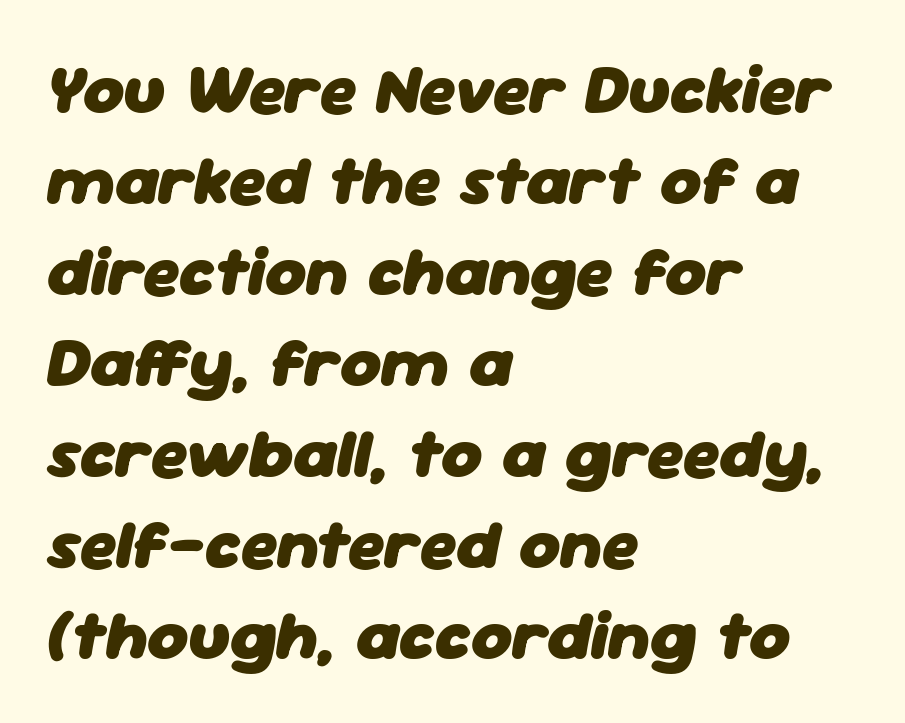
Each letter keeps its own natural width here, so spacing adapts to shape. Observe the ordinary spacing: letters are neighbours, not strangers. Letters rest on an invisible, unmarked baseline. In CSS terms this would be text-align: left. The glyphs have the mass of a bold cut. The specimen reads as italic at a glance.
